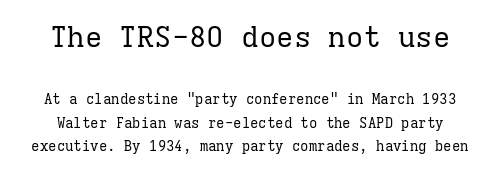
{"serif": "yes", "italic": "no", "bold": "no", "weight": "regular", "width": "normal", "stroke_contrast": "low", "x_height": "medium", "monospaced": "yes", "underline": "no", "line_spacing": "normal", "line_spacing_ratio": 1.66, "letter_spacing": "normal", "letter_spacing_em": 0.0, "larger_block": "first", "size_ratio": 2.07, "glyph_px": 29}
